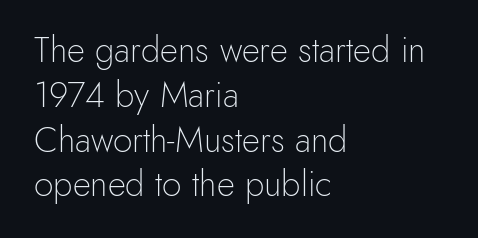
Q: Is the text bold? A: No.
Q: Is the text italic (slanted)? A: No, it is upright.
Q: Is the typeface a serif or a sans-serif typeface? A: Sans-serif.
Q: Is the text underlined? A: No.
Q: How is the paragraph aligned? A: Left-aligned.
Q: Is the spacing between letters normal or unusually wide? A: Normal.
Q: Is the spacing between lines tight, normal or loose? A: Normal.
Q: Width (condensed, normal, or wide)? A: Normal.
Q: x-height? A: Small.
Q: Monospaced? A: No.
